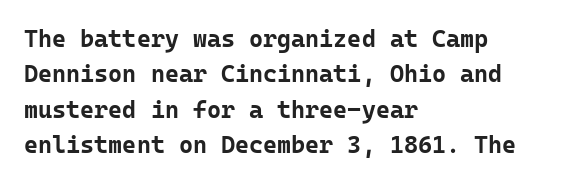
The baseline area is clear. Rendered with straight, roman letterforms. The face used here has the dense, thick strokes of a bold. One-word summary of the alignment: left.
